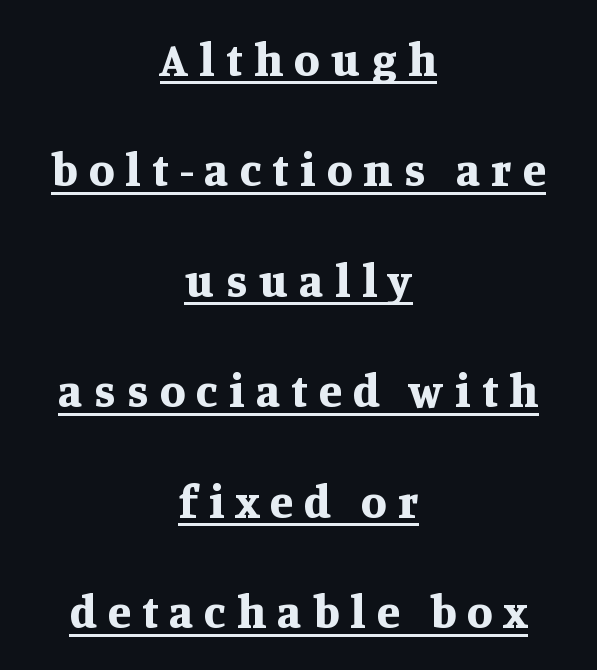
What decoration does the sample have? An underline. A typesetter would call this proportional, since set widths differ per character. Tracking value appears strongly positive — letters spread wide. Does the weight exceed regular? Yes, all the way to bold.
